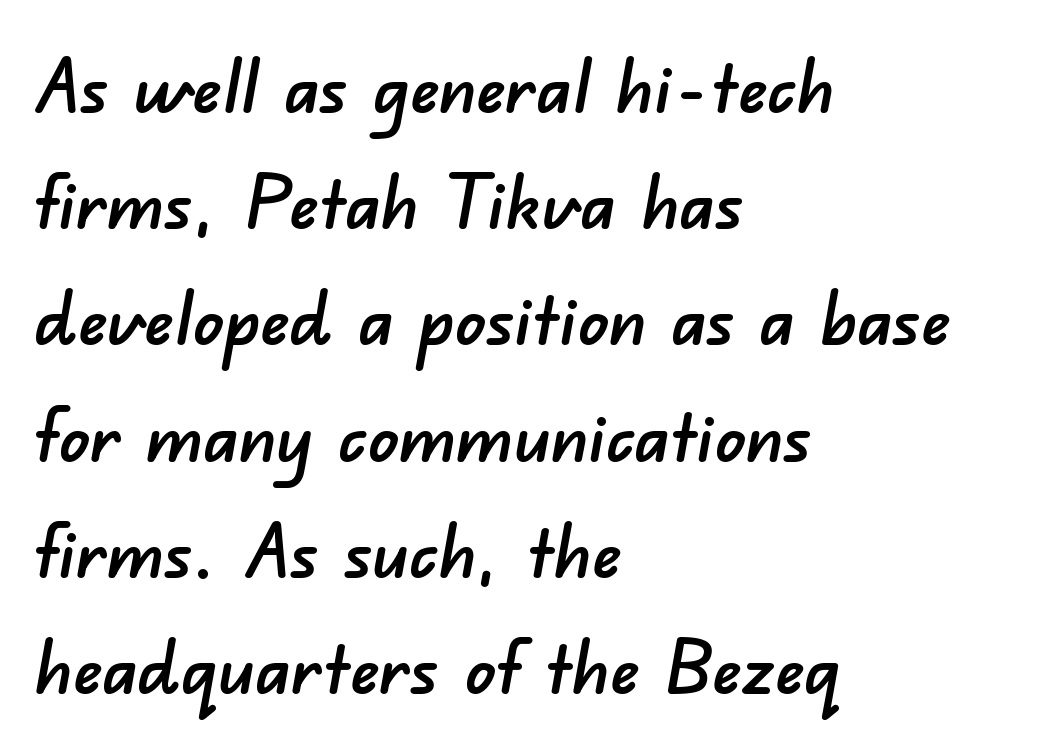
Q: Is the typeface a serif or a sans-serif typeface? A: Sans-serif.
Q: Is the text underlined? A: No.
Q: How is the paragraph aligned? A: Left-aligned.
Q: Is the spacing between letters normal or unusually wide? A: Normal.
Q: Is the spacing between lines tight, normal or loose? A: Normal.
Q: Width (condensed, normal, or wide)? A: Normal.
Q: Stroke contrast? A: Low.
Q: x-height? A: Small.
Q: Monospaced? A: No.
